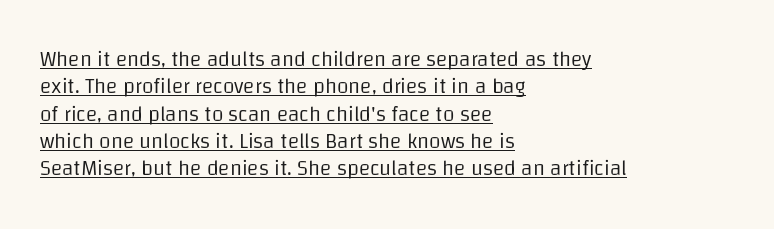
The image shows 21 px text type, upright; set left-aligned, normal line spacing (1.3x), normal letter spacing, underlined.
